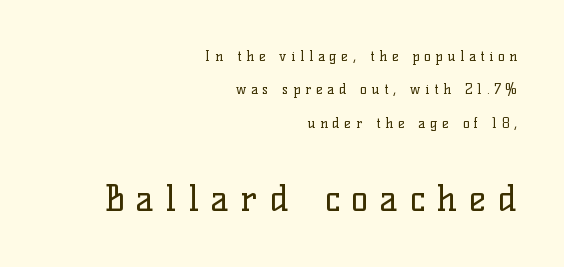
Character widths vary here, with narrow letters taking less room than wide ones. The tracking reads as deliberately expanded to a designer's eye. The rendering shows small feet on the letterforms — a serif design. The font is comparable to plain body text, perhaps lighter. Has an underline been added? It has not.
